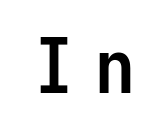
Every character here occupies the same horizontal width, giving the sample a typewriter-like rhythm. Serifs: no, the terminals of the letterforms are clean. Every letter is thick-stroked: bold, no question. Beneath every word, the page is bare.
